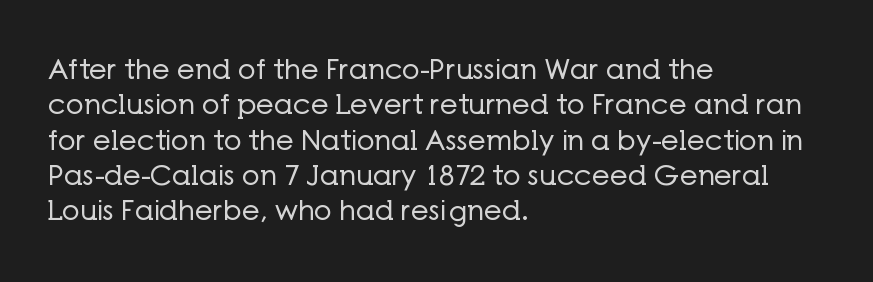
The image shows 28 px regular-weight sans-serif type, upright; set left-aligned, normal line spacing (1.26x), normal letter spacing, not underlined; low stroke contrast and a medium x-height.
